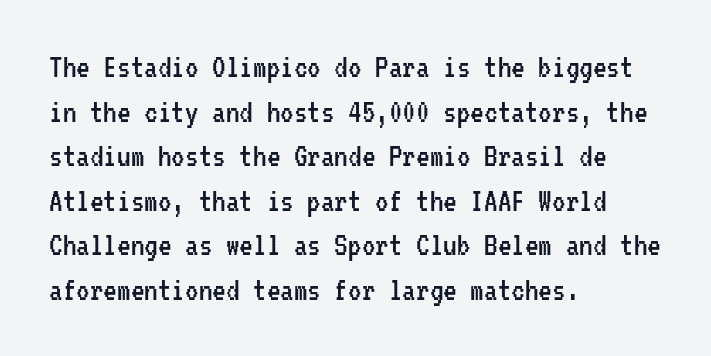
Q: Is the text bold? A: No.
Q: Is the text italic (slanted)? A: No, it is upright.
Q: Is the typeface a serif or a sans-serif typeface? A: Sans-serif.
Q: Is the text underlined? A: No.
Q: How is the paragraph aligned? A: Left-aligned.
Q: Is the spacing between letters normal or unusually wide? A: Normal.
Q: Is the spacing between lines tight, normal or loose? A: Normal.
Q: Width (condensed, normal, or wide)? A: Condensed.
Q: Stroke contrast? A: Low.
Q: x-height? A: Medium.
Q: Monospaced? A: Yes.
